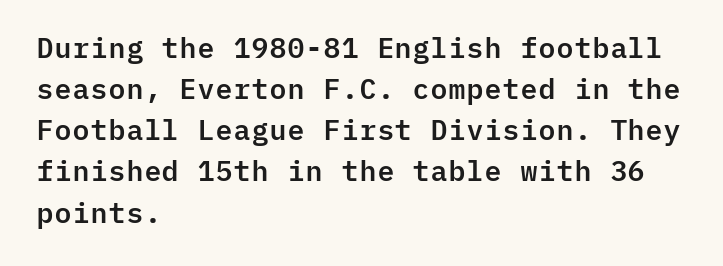
The image shows 28 px sans-serif type, upright, monospaced; set left-aligned, normal line spacing (1.47x), normal letter spacing, not underlined; low stroke contrast and a medium x-height.
